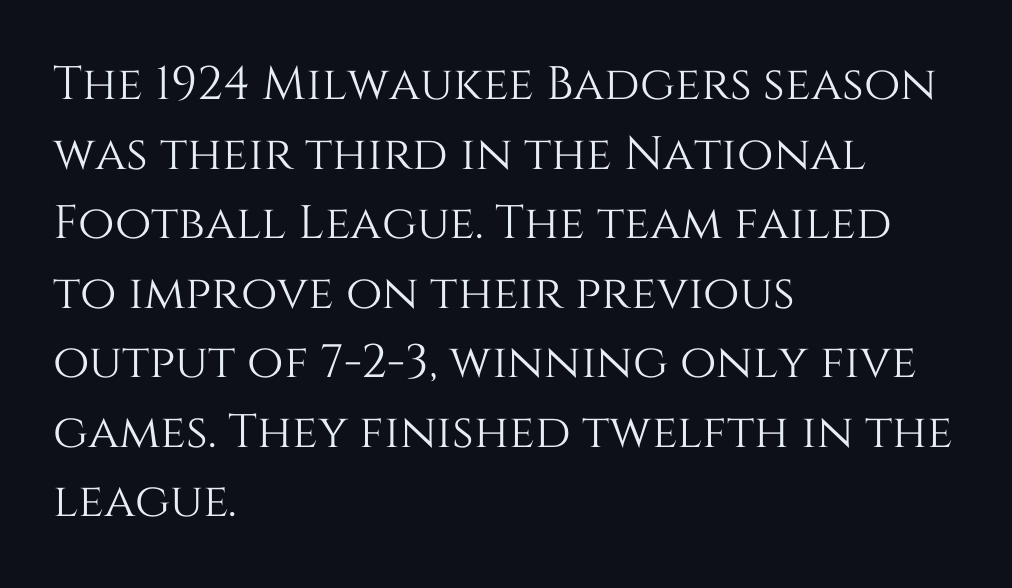
Q: Is the text italic (slanted)? A: No, it is upright.
Q: Is the text underlined? A: No.
Q: How is the paragraph aligned? A: Left-aligned.
Q: Is the spacing between letters normal or unusually wide? A: Normal.
Q: Is the spacing between lines tight, normal or loose? A: Normal.
Q: Width (condensed, normal, or wide)? A: Normal.
Q: Stroke contrast? A: Medium.
Q: x-height? A: Large.
Q: Monospaced? A: No.
